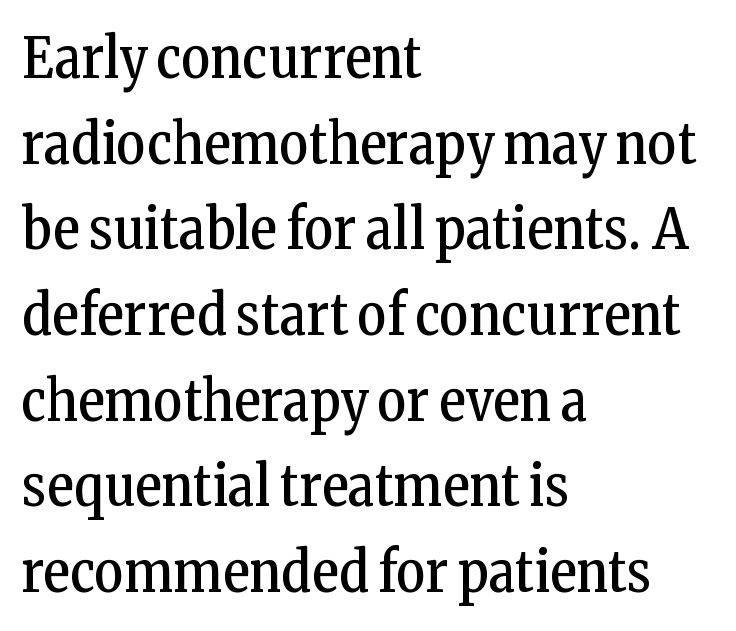
{"serif": "yes", "italic": "no", "bold": "no", "weight": "regular", "width": "condensed", "stroke_contrast": "low", "x_height": "medium", "monospaced": "no", "underline": "no", "align": "left", "line_spacing": "normal", "line_spacing_ratio": 1.53, "letter_spacing": "normal", "letter_spacing_em": 0.0, "glyph_px": 56}
